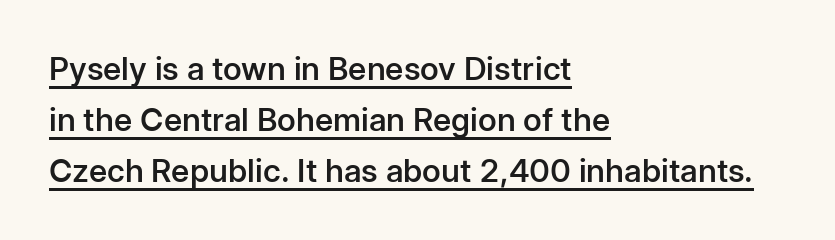
{"serif": "no", "italic": "no", "bold": "semi", "weight": "semibold", "width": "normal", "stroke_contrast": "low", "x_height": "medium", "monospaced": "no", "underline": "yes", "align": "left", "line_spacing": "normal", "line_spacing_ratio": 1.6, "letter_spacing": "normal", "letter_spacing_em": 0.0, "glyph_px": 32}
